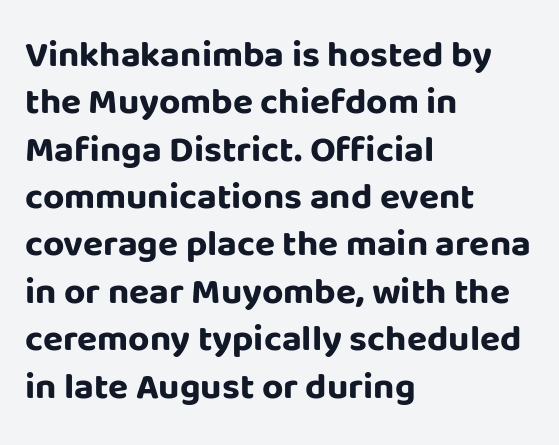
Q: Is the text bold? A: Yes.
Q: Is the text italic (slanted)? A: No, it is upright.
Q: Is the typeface a serif or a sans-serif typeface? A: Sans-serif.
Q: Is the text underlined? A: No.
Q: How is the paragraph aligned? A: Left-aligned.
Q: Is the spacing between letters normal or unusually wide? A: Normal.
Q: Is the spacing between lines tight, normal or loose? A: Normal.
Q: Width (condensed, normal, or wide)? A: Normal.
Q: Stroke contrast? A: Low.
Q: x-height? A: Large.
Q: Monospaced? A: No.
